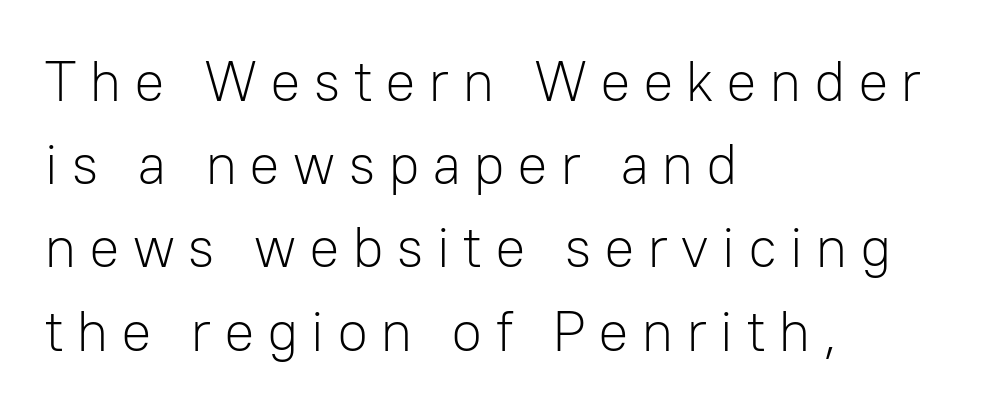
{"serif": "no", "italic": "no", "bold": "no", "weight": "light", "width": "normal", "stroke_contrast": "low", "x_height": "medium", "monospaced": "no", "underline": "no", "align": "left", "line_spacing": "normal", "line_spacing_ratio": 1.46, "letter_spacing": "wide", "letter_spacing_em": 0.21, "glyph_px": 57}
